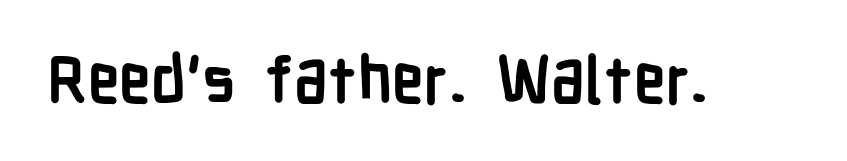
{"serif": "no", "italic": "no", "bold": "yes", "weight": "semibold", "width": "condensed", "stroke_contrast": "low", "x_height": "medium", "monospaced": "no", "underline": "no", "letter_spacing": "normal", "letter_spacing_em": 0.0, "glyph_px": 64}
